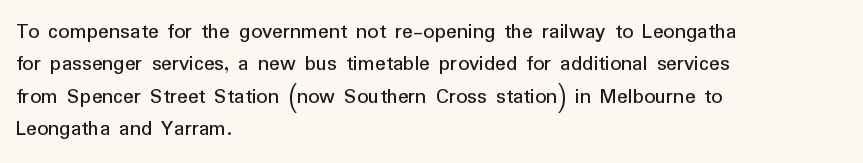
Bare-footed words on every line. The space between consecutive lines is moderate. Caption: standard tracking, unaltered. The lettering holds an erect, upright posture throughout. The text block is weighted toward the left margin, trailing off unevenly rightward.
